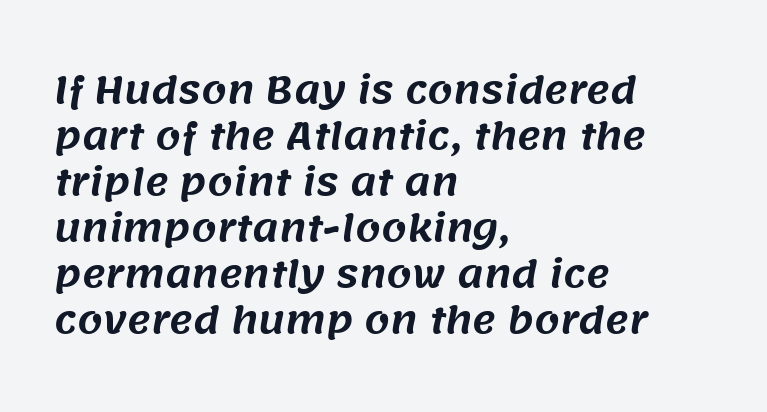
Q: Is the typeface a serif or a sans-serif typeface? A: Sans-serif.
Q: Is the text underlined? A: No.
Q: How is the paragraph aligned? A: Left-aligned.
Q: Is the spacing between letters normal or unusually wide? A: Normal.
Q: Is the spacing between lines tight, normal or loose? A: Normal.
Q: Width (condensed, normal, or wide)? A: Normal.
Q: Stroke contrast? A: Medium.
Q: x-height? A: Large.
Q: Monospaced? A: No.
